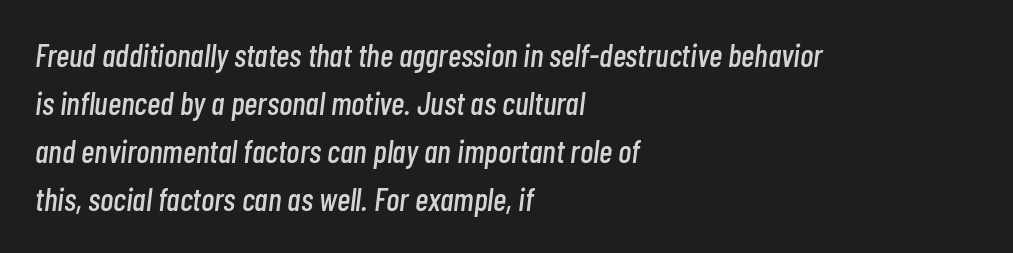
Q: Is the text italic (slanted)? A: Yes, it leans right by about 7 degrees.
Q: Is the text underlined? A: No.
Q: How is the paragraph aligned? A: Left-aligned.
Q: Is the spacing between letters normal or unusually wide? A: Normal.
Q: Is the spacing between lines tight, normal or loose? A: Normal.
Q: Width (condensed, normal, or wide)? A: Condensed.
Q: Stroke contrast? A: Low.
Q: x-height? A: Medium.
Q: Monospaced? A: No.
